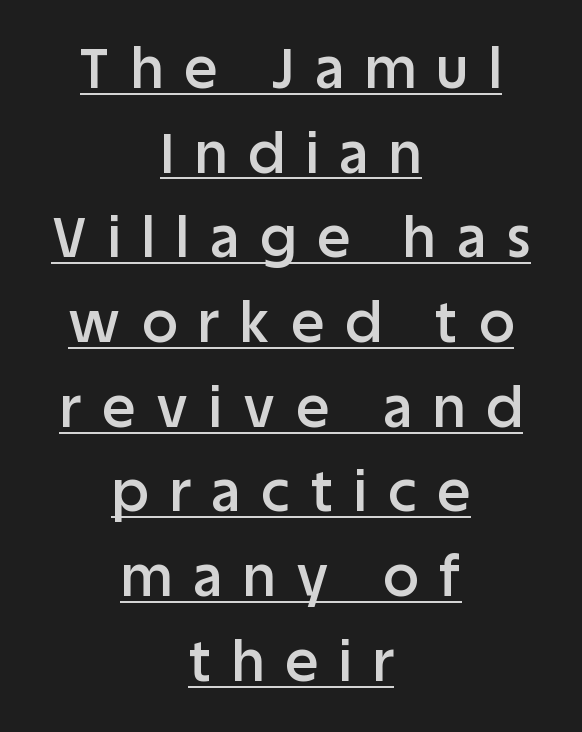
The image shows 55 px semibold sans-serif type, upright; set centered, normal line spacing (1.54x), unusually wide letter spacing (+0.39 em), underlined; low stroke contrast and a large x-height.
